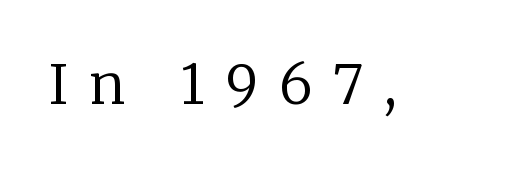
Q: Is the text bold? A: No.
Q: Is the text italic (slanted)? A: No, it is upright.
Q: Is the typeface a serif or a sans-serif typeface? A: Serif.
Q: Is the text underlined? A: No.
Q: Is the spacing between letters normal or unusually wide? A: Unusually wide.
Q: Width (condensed, normal, or wide)? A: Normal.
Q: Stroke contrast? A: Low.
Q: x-height? A: Medium.
Q: Monospaced? A: No.
